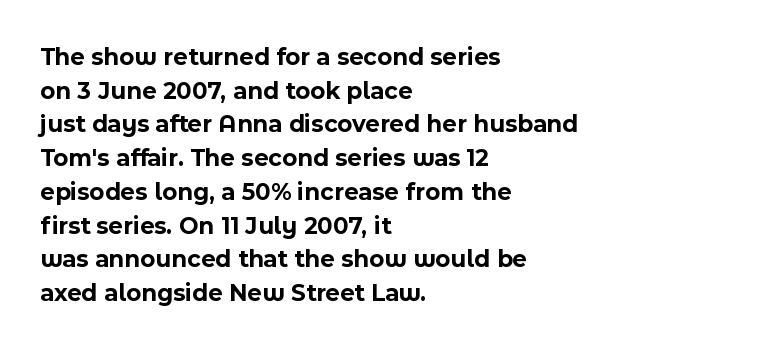
Students, note that the glyphs here touch the page at normal intervals. Chunky letters — that's bold for sure. Descenders are the only things crossing below the line. Notice how the passage keeps a crisp vertical edge on the left only.
